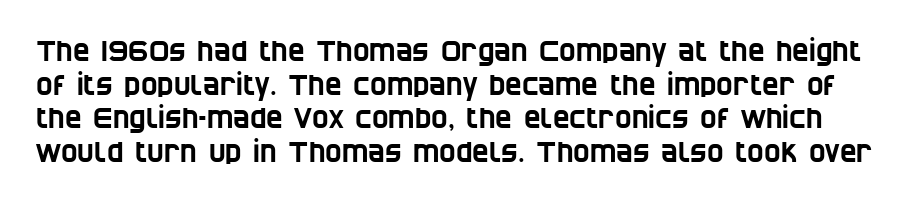
{"serif": "no", "width": "condensed", "stroke_contrast": "low", "x_height": "large", "monospaced": "no", "underline": "no", "line_spacing_ratio": 1.2, "letter_spacing": "normal", "letter_spacing_em": 0.0, "glyph_px": 28}
